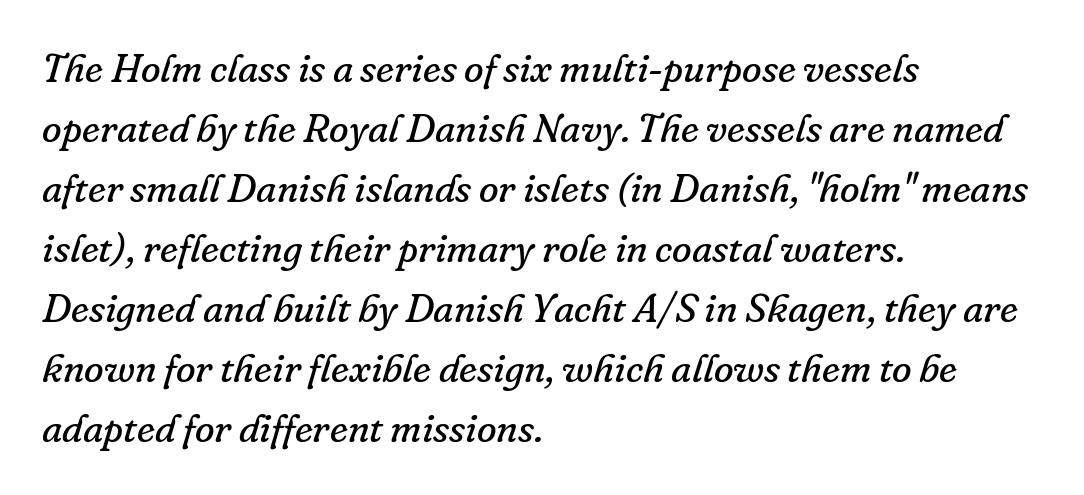
{"serif": "yes", "italic": "yes", "lean": "right", "slant_degrees": 16, "bold": "no", "weight": "regular", "width": "normal", "stroke_contrast": "low", "x_height": "small", "monospaced": "no", "underline": "no", "align": "left", "line_spacing": "normal", "line_spacing_ratio": 1.5, "letter_spacing": "normal", "letter_spacing_em": 0.0, "glyph_px": 40}
